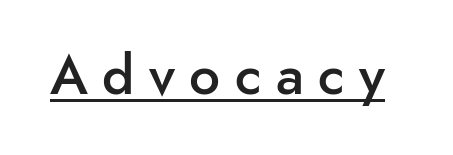
The font family rendered here belongs to the sans-serif group. Does the lettering tilt? It doesn't — this is upright. Each word looks stretched out because of the extra space between its letters. Its strokes are somewhat broadened, the hallmark of semibold type. The words here are underlined.
